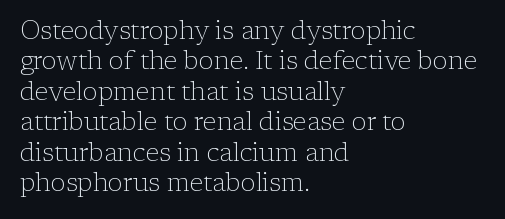
Nope, not italic — everything's standing straight. Only glyphs here, with clear space below each row. Leftover space on each line is placed entirely after the last word. The gaps between neighbouring characters are ordinary and unremarkable. A light-to-regular cut is what we see here.
